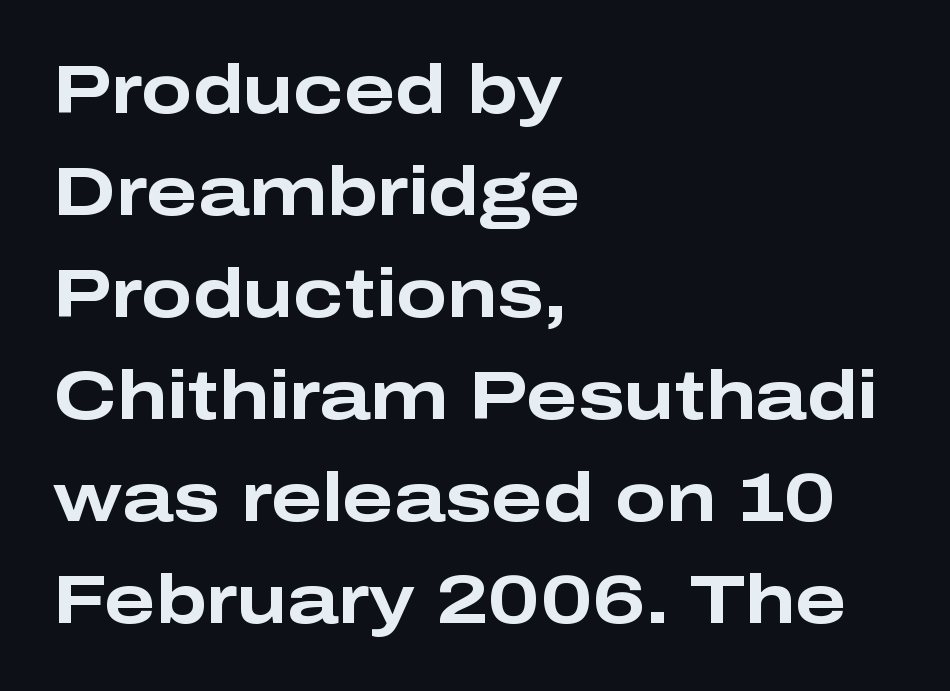
{"serif": "no", "italic": "no", "bold": "yes", "weight": "bold", "width": "wide", "stroke_contrast": "low", "x_height": "medium", "monospaced": "no", "underline": "no", "align": "left", "line_spacing": "normal", "line_spacing_ratio": 1.5, "letter_spacing": "normal", "letter_spacing_em": 0.0, "glyph_px": 68}
